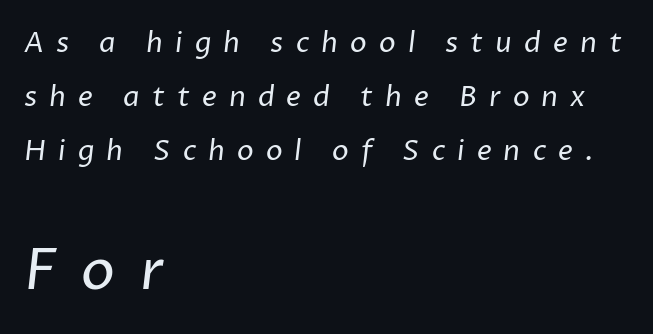
The image shows 57 px regular-weight sans-serif type; set left-aligned, loose line spacing (1.93x), unusually wide letter spacing (+0.43 em), not underlined; the second (bottom) block is 2.04x larger; low stroke contrast and a medium x-height.
